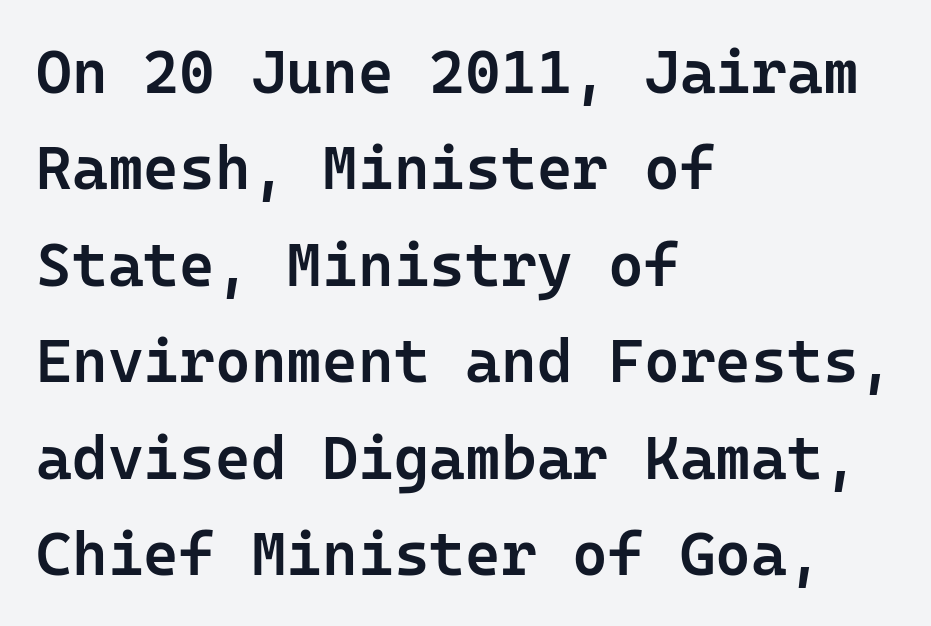
The image shows 61 px semibold sans-serif type, upright; set left-aligned, normal line spacing (1.58x), normal letter spacing, not underlined; low stroke contrast and a medium x-height.
